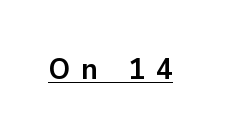
The image shows 30 px semibold sans-serif type, upright; set unusually wide letter spacing (+0.37 em), underlined; low stroke contrast and a medium x-height.
